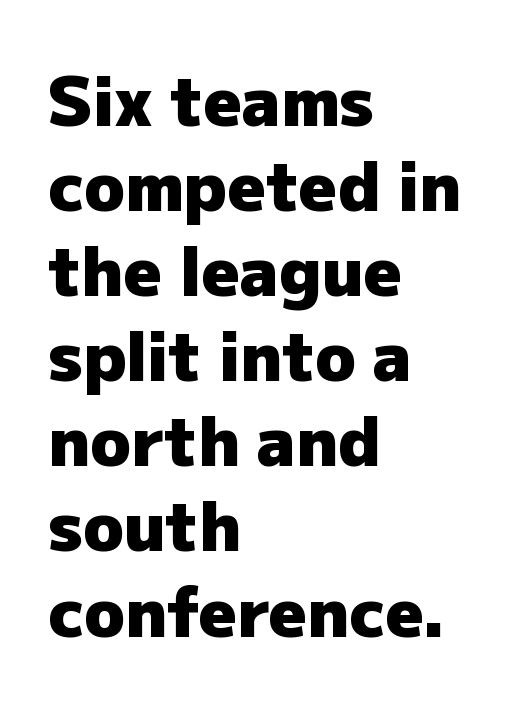
The letters stand straight up with perfectly vertical stems. What weight is shown? A full bold with thick strokes. You could call the tracking neutral — neither tight nor loose. Each letter keeps its own natural width here, so spacing adapts to shape.
